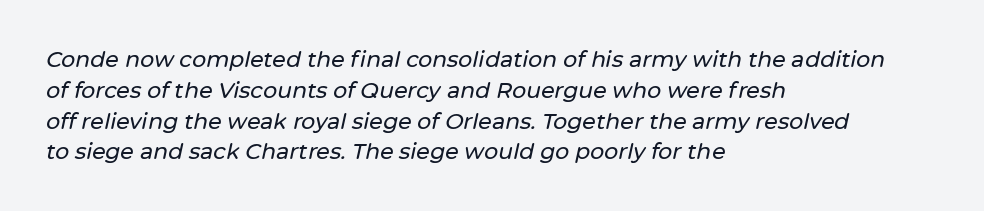
Q: Is the text italic (slanted)? A: Yes, it leans right by about 12 degrees.
Q: Is the text underlined? A: No.
Q: How is the paragraph aligned? A: Left-aligned.
Q: Is the spacing between letters normal or unusually wide? A: Normal.
Q: Is the spacing between lines tight, normal or loose? A: Normal.
